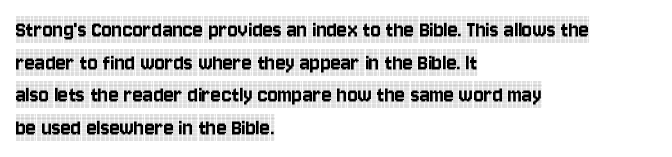
The vertical gap from one line to the next is medium. The rendering keeps characters at their native spacing. The axis of the letterforms is exactly vertical. Bare-footed words on every line. In CSS terms this would be text-align: left.
